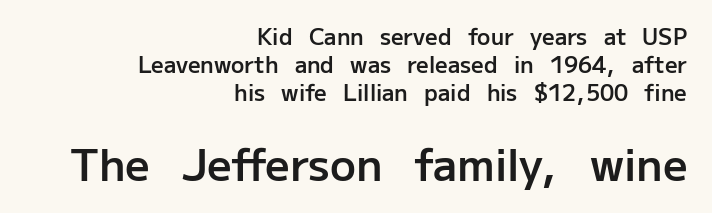
Reading down the column, the eye jumps a familiar distance to each next line. No extra tracking has been applied to these lines. A student would notice the bottom passage is typeset larger than what precedes it. The text block is weighted toward the right margin, trailing off unevenly leftward. The typography opts for an upright posture over an oblique one.
